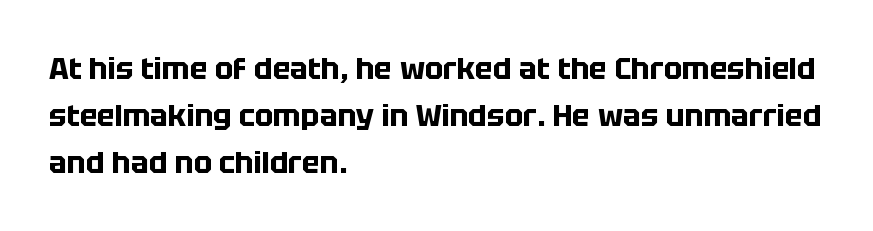
The lines in this sample share a left origin and differ only in where they stop. The lettering stays uniformly vertical, giving the passage a roman look. Character widths vary here, with narrow letters taking less room than wide ones. Characters follow at the spacing the type designer built in.
